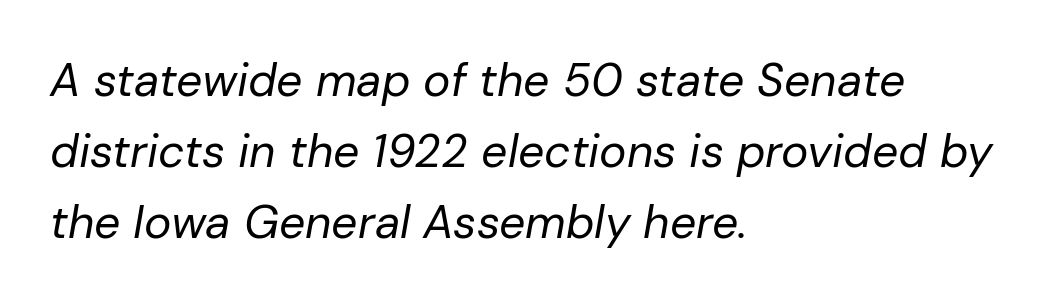
Weight: not bold — regular or lighter. These lines were composed using italics. Notice how the passage keeps a crisp vertical edge on the left only. Regular leading. The passage shown is typed in a proportional face where columns would drift.
